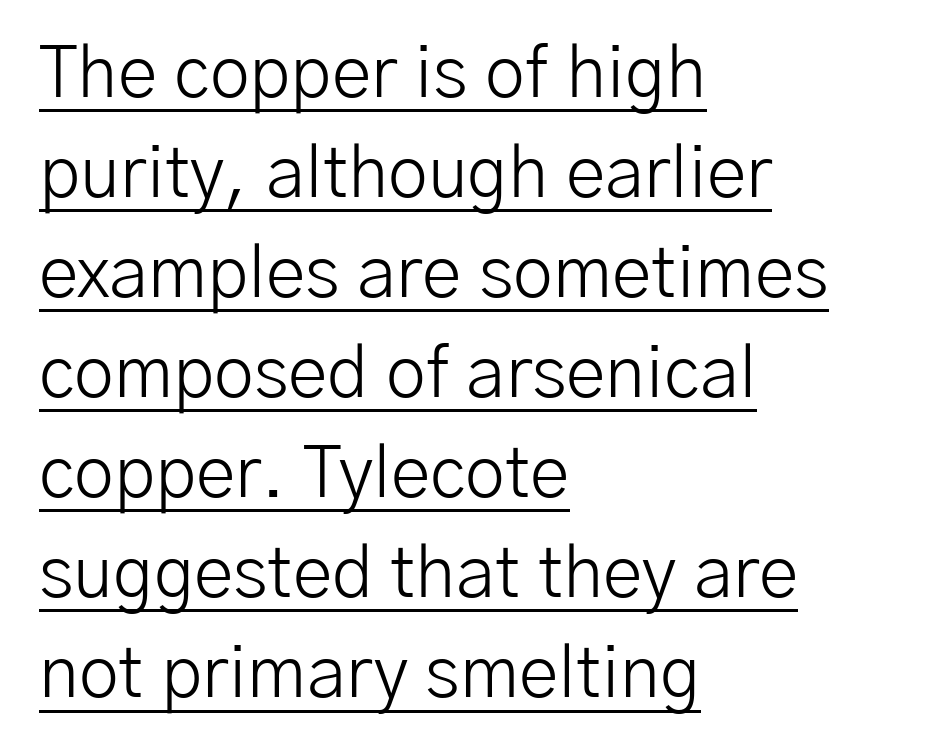
Q: Is the text bold? A: No.
Q: Is the text italic (slanted)? A: No, it is upright.
Q: Is the typeface a serif or a sans-serif typeface? A: Sans-serif.
Q: Is the text underlined? A: Yes.
Q: How is the paragraph aligned? A: Left-aligned.
Q: Is the spacing between letters normal or unusually wide? A: Normal.
Q: Is the spacing between lines tight, normal or loose? A: Normal.
Q: Width (condensed, normal, or wide)? A: Normal.
Q: Stroke contrast? A: Low.
Q: x-height? A: Medium.
Q: Monospaced? A: No.
